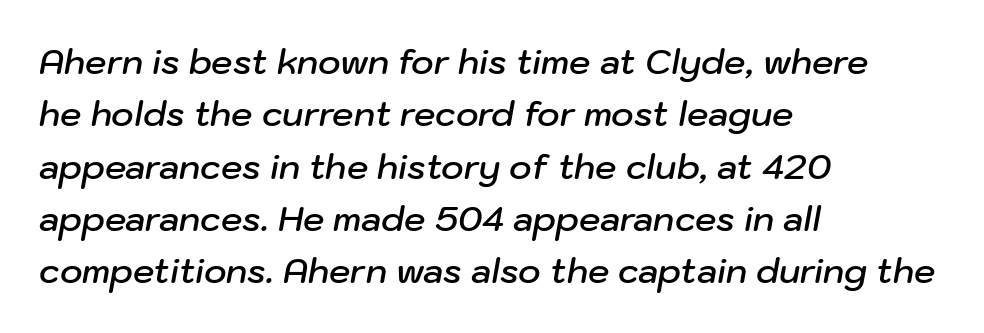
{"italic": "yes", "lean": "right", "slant_degrees": 10, "bold": "semi", "weight": "semibold", "width": "normal", "stroke_contrast": "low", "x_height": "medium", "monospaced": "no", "underline": "no", "align": "left", "line_spacing": "normal", "line_spacing_ratio": 1.54, "letter_spacing": "normal", "letter_spacing_em": 0.0, "glyph_px": 34}
